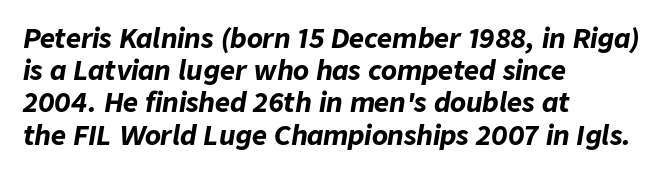
Q: Is the text bold? A: Yes.
Q: Is the text italic (slanted)? A: Yes, it leans right by about 9 degrees.
Q: Is the text underlined? A: No.
Q: How is the paragraph aligned? A: Left-aligned.
Q: Is the spacing between letters normal or unusually wide? A: Normal.
